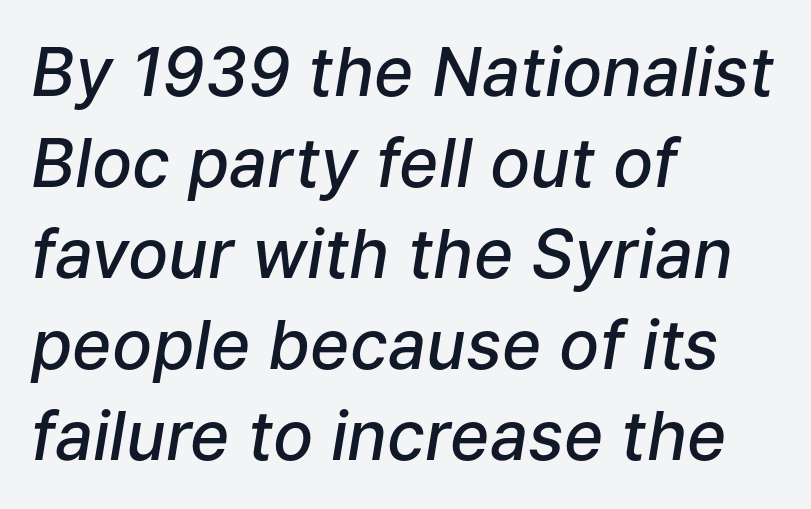
The image shows 67 px semibold type, italic (leaning right); set left-aligned, normal line spacing (1.36x), normal letter spacing, not underlined; low stroke contrast and a medium x-height.
